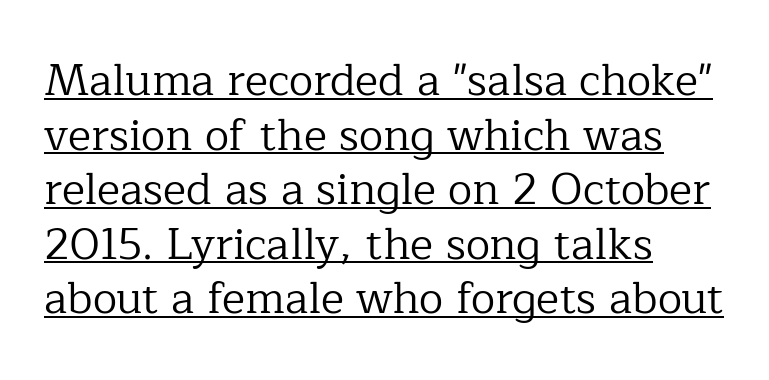
Q: Is the text bold? A: No.
Q: Is the text italic (slanted)? A: No, it is upright.
Q: Is the typeface a serif or a sans-serif typeface? A: Serif.
Q: Is the text underlined? A: Yes.
Q: How is the paragraph aligned? A: Left-aligned.
Q: Is the spacing between letters normal or unusually wide? A: Normal.
Q: Width (condensed, normal, or wide)? A: Normal.
Q: Stroke contrast? A: Low.
Q: x-height? A: Medium.
Q: Monospaced? A: No.
